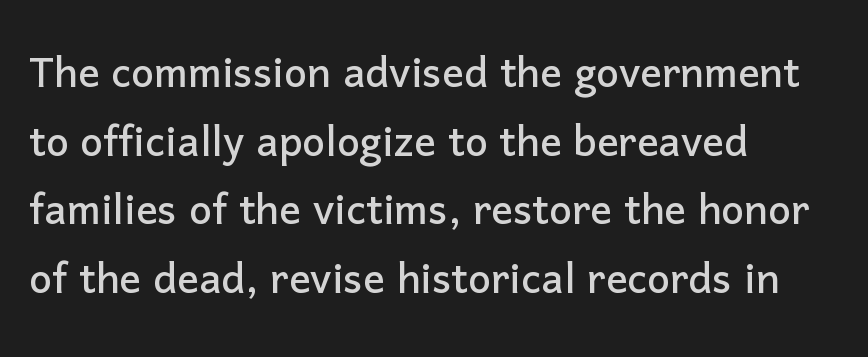
The letters carry no serifs — their stems end cleanly without finishing strokes. This sample uses plain, unmodified letter spacing. A roman cut, with each character standing at attention. Compared with a centered layout, this one pins lines to the left instead. Think of a printed novel: that variable character pitch is what you see here. The specimen omits any rule beneath the text block's lines.
